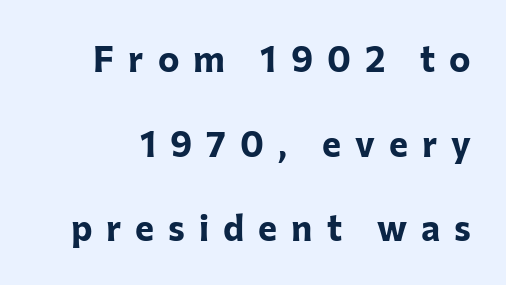
Q: Is the text bold? A: Yes.
Q: Is the text italic (slanted)? A: No, it is upright.
Q: Is the typeface a serif or a sans-serif typeface? A: Sans-serif.
Q: Is the text underlined? A: No.
Q: Is the spacing between letters normal or unusually wide? A: Unusually wide.
Q: Is the spacing between lines tight, normal or loose? A: Loose.
Q: Width (condensed, normal, or wide)? A: Normal.
Q: Stroke contrast? A: Low.
Q: x-height? A: Medium.
Q: Monospaced? A: No.
